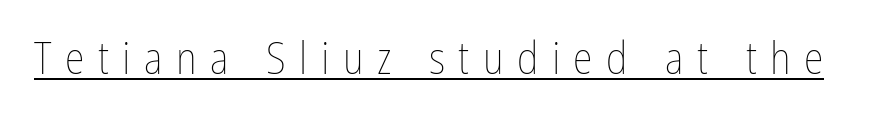
Q: Is the text bold? A: No.
Q: Is the text italic (slanted)? A: No, it is upright.
Q: Is the text underlined? A: Yes.
Q: Is the spacing between letters normal or unusually wide? A: Unusually wide.
Q: Width (condensed, normal, or wide)? A: Condensed.
Q: Stroke contrast? A: Low.
Q: x-height? A: Medium.
Q: Monospaced? A: No.
